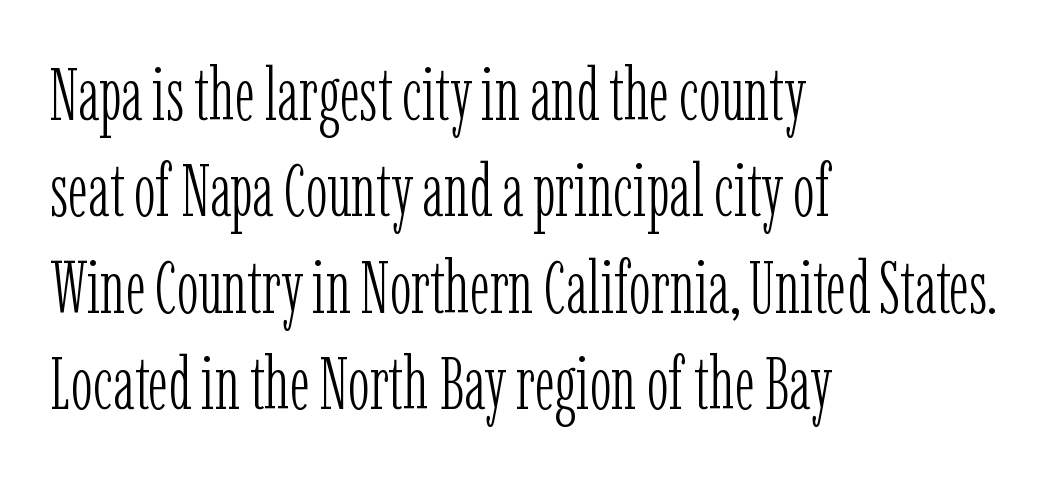
{"serif": "yes", "italic": "no", "bold": "no", "weight": "light", "width": "condensed", "stroke_contrast": "low", "x_height": "medium", "monospaced": "no", "underline": "no", "align": "left", "line_spacing": "normal", "line_spacing_ratio": 1.32, "letter_spacing": "normal", "letter_spacing_em": 0.0, "glyph_px": 73}
